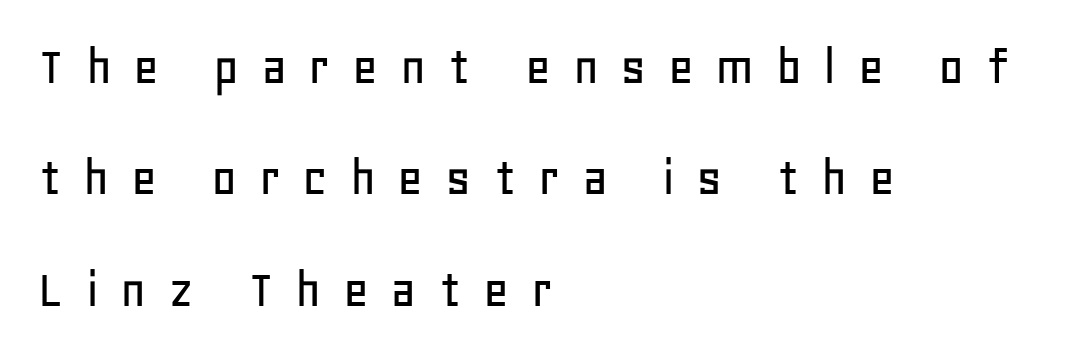
The image shows 56 px sans-serif type, upright; set left-aligned, loose line spacing (1.99x), unusually wide letter spacing (+0.38 em), not underlined; low stroke contrast and a large x-height.
